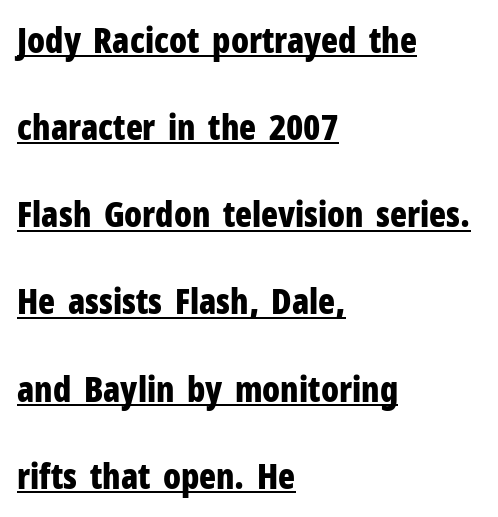
The image shows 35 px bold, condensed sans-serif type, upright; set left-aligned, loose line spacing (2.49x), normal letter spacing, underlined; low stroke contrast and a medium x-height.
